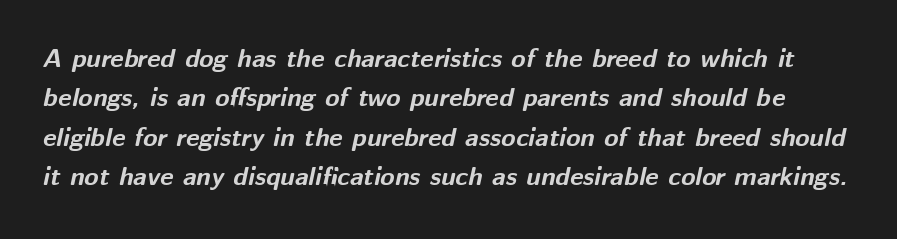
{"italic": "yes", "lean": "right", "slant_degrees": 12, "bold": "yes", "underline": "no", "line_spacing": "normal", "line_spacing_ratio": 1.51, "letter_spacing": "normal", "letter_spacing_em": 0.0, "glyph_px": 26}
